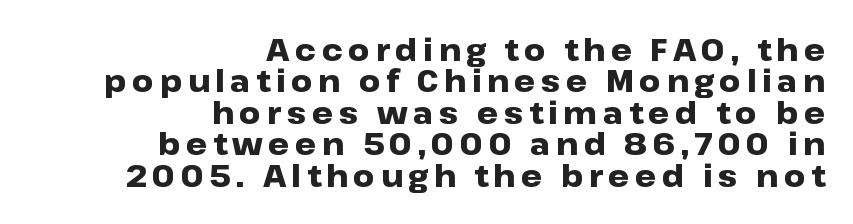
Q: Is the text bold? A: Yes.
Q: Is the text italic (slanted)? A: No, it is upright.
Q: Is the typeface a serif or a sans-serif typeface? A: Sans-serif.
Q: Is the text underlined? A: No.
Q: How is the paragraph aligned? A: Right-aligned.
Q: Is the spacing between lines tight, normal or loose? A: Tight.
Q: Width (condensed, normal, or wide)? A: Wide.
Q: Stroke contrast? A: Low.
Q: x-height? A: Medium.
Q: Monospaced? A: No.
